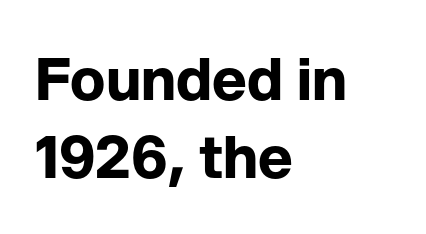
Q: Is the text bold? A: Yes.
Q: Is the text italic (slanted)? A: No, it is upright.
Q: Is the typeface a serif or a sans-serif typeface? A: Sans-serif.
Q: Is the text underlined? A: No.
Q: How is the paragraph aligned? A: Left-aligned.
Q: Is the spacing between letters normal or unusually wide? A: Normal.
Q: Is the spacing between lines tight, normal or loose? A: Normal.
Q: Width (condensed, normal, or wide)? A: Normal.
Q: Stroke contrast? A: Low.
Q: x-height? A: Medium.
Q: Monospaced? A: No.
